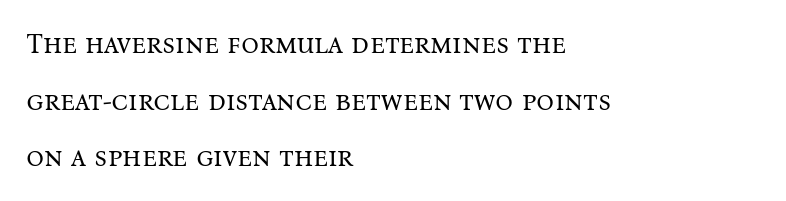
{"serif": "yes", "italic": "no", "bold": "no", "weight": "regular", "width": "normal", "stroke_contrast": "medium", "x_height": "medium", "monospaced": "no", "underline": "no", "align": "left", "line_spacing": "loose", "line_spacing_ratio": 2.02, "letter_spacing": "normal", "letter_spacing_em": 0.0, "glyph_px": 28}
